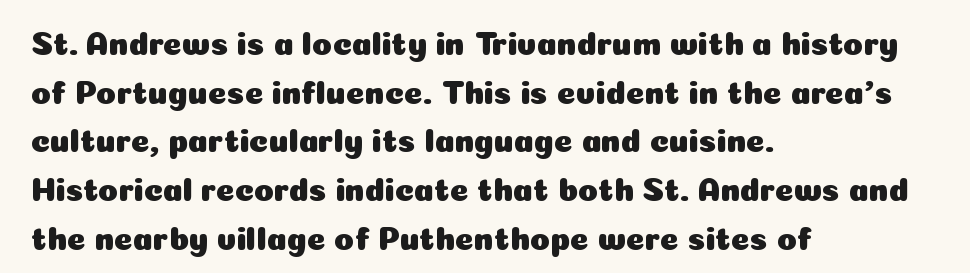
The image shows 32 px sans-serif type, upright; set left-aligned, normal line spacing (1.52x), normal letter spacing, not underlined; low stroke contrast and a medium x-height.
